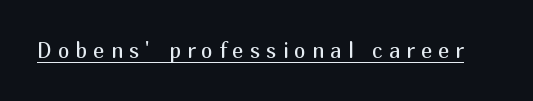
Each stroke keeps to a modest, everyday thickness or less. Notice how a bar underscores the lettering throughout. The letters are spread apart with noticeably loose tracking. The specimen reads as upright at a glance.
